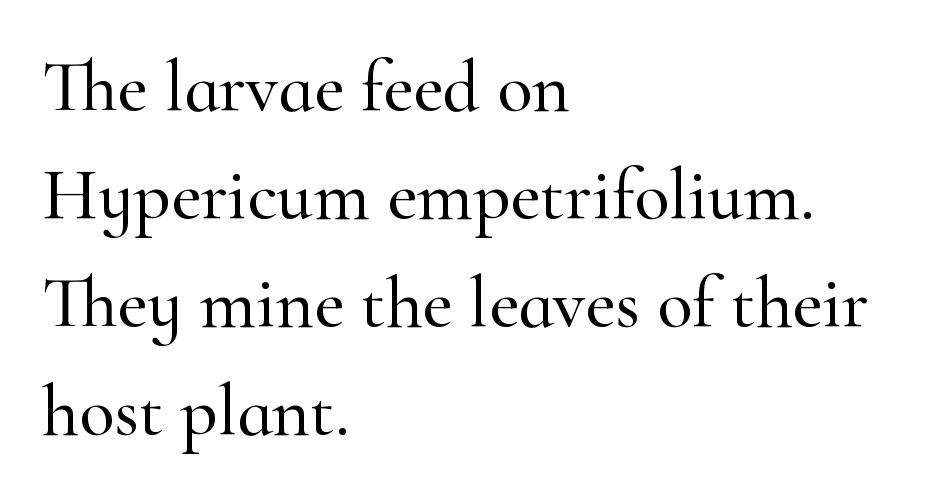
Q: Is the text italic (slanted)? A: No, it is upright.
Q: Is the typeface a serif or a sans-serif typeface? A: Serif.
Q: Is the text underlined? A: No.
Q: How is the paragraph aligned? A: Left-aligned.
Q: Is the spacing between letters normal or unusually wide? A: Normal.
Q: Is the spacing between lines tight, normal or loose? A: Normal.
Q: Width (condensed, normal, or wide)? A: Normal.
Q: Stroke contrast? A: High.
Q: x-height? A: Small.
Q: Monospaced? A: No.
